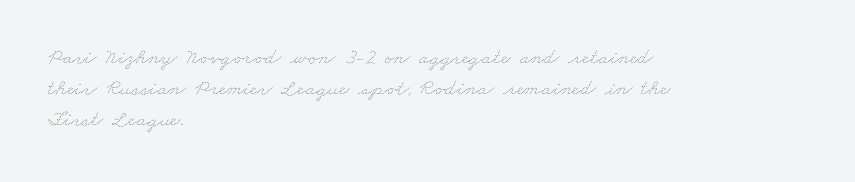
Q: Is the text bold? A: No.
Q: Is the text underlined? A: No.
Q: How is the paragraph aligned? A: Left-aligned.
Q: Is the spacing between letters normal or unusually wide? A: Normal.
Q: Is the spacing between lines tight, normal or loose? A: Normal.
